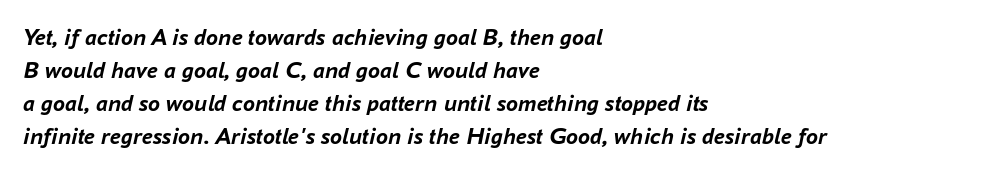
The image shows 24 px bold type, italic (leaning right); set left-aligned, normal line spacing (1.38x), normal letter spacing, not underlined.
